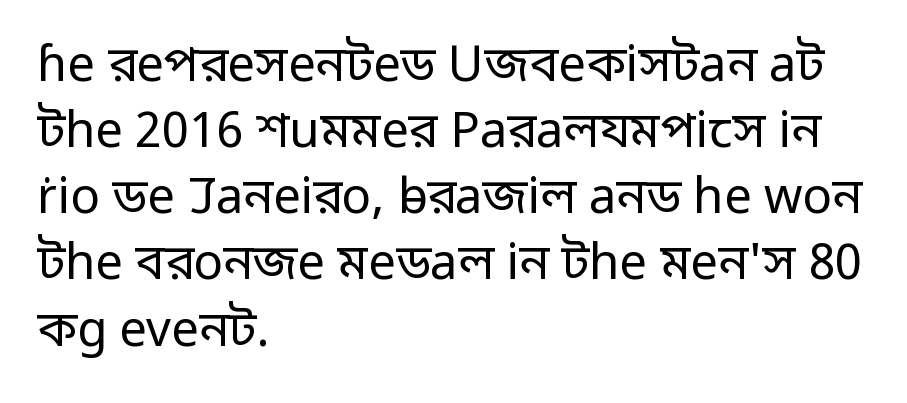
Posture: upright roman. Lines of text with bare space underneath. These lines stack with their left ends in a neat column. Weight: in the light-to-regular range. You could call the tracking neutral — neither tight nor loose. Observe the absence of serifs on each vertical stroke in this sample.
